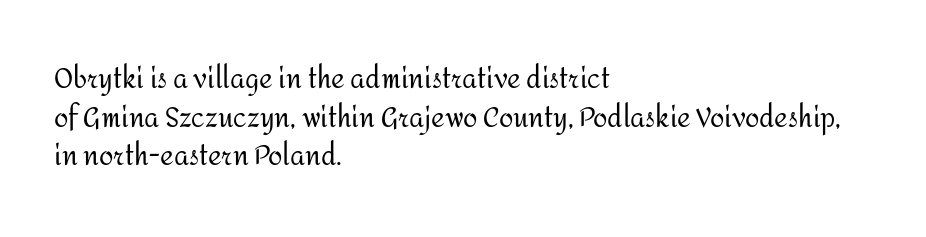
The image shows 26 px text type, upright; set left-aligned, normal line spacing (1.49x), normal letter spacing, not underlined.
